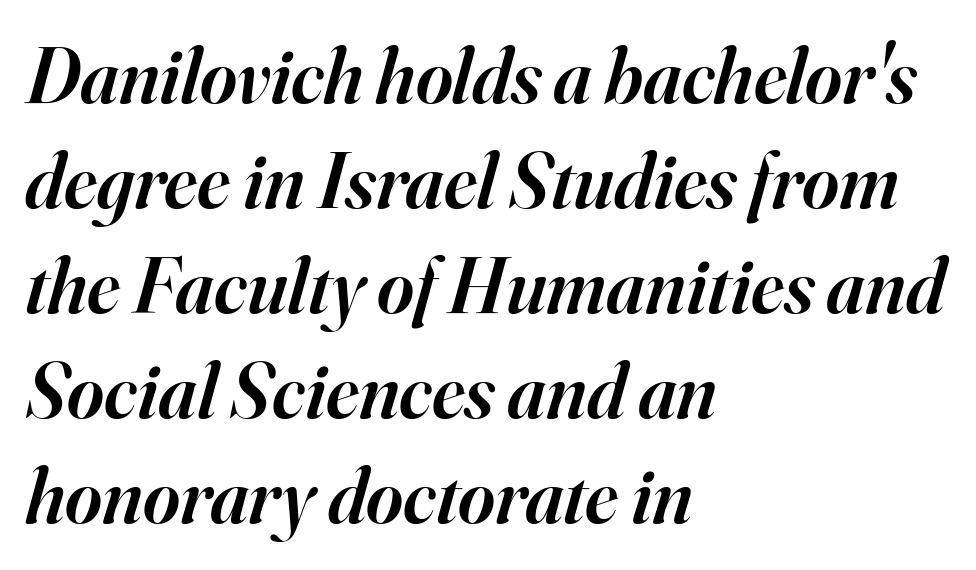
Inter-character spacing is left at the font's built-in metrics. Horizontally, the lines are justified to the leading edge only. Baseline-to-baseline distance is the conventional proportion of letter height. Note: serifs present on the glyphs. Does the weight exceed regular? Yes, but only to semibold.
